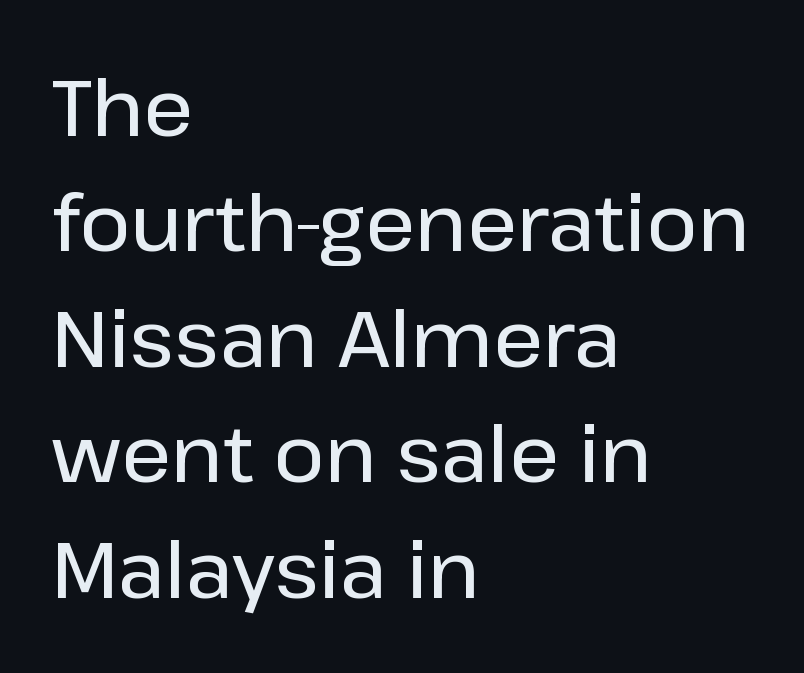
The image shows 78 px sans-serif type, upright; set left-aligned, normal line spacing (1.48x), normal letter spacing, not underlined; low stroke contrast and a medium x-height.
